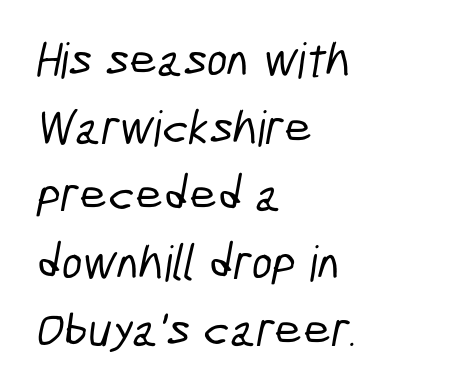
Honestly, there is no underline to notice here at all. The letters advance in unequal steps, a hallmark of proportional type. Line beginnings align vertically; line endings do not. Nobody touched the tracking dial on this one. The text was rendered using a sans face with plain stroke endings.
